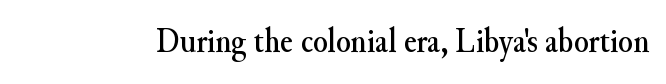
Q: Is the text italic (slanted)? A: No, it is upright.
Q: Is the typeface a serif or a sans-serif typeface? A: Serif.
Q: Is the text underlined? A: No.
Q: Is the spacing between letters normal or unusually wide? A: Normal.
Q: Width (condensed, normal, or wide)? A: Normal.
Q: Stroke contrast? A: Medium.
Q: x-height? A: Small.
Q: Monospaced? A: No.
